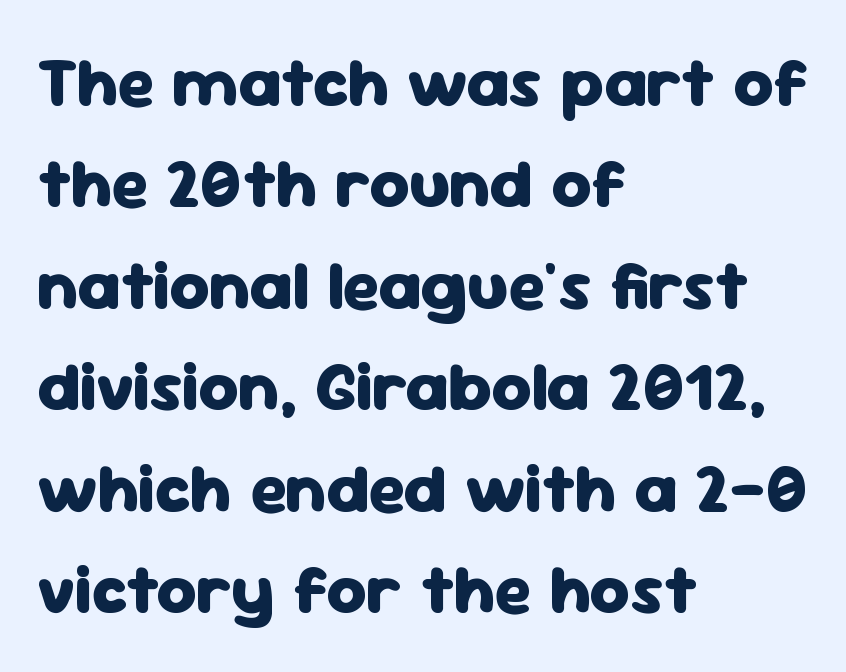
Compared with a centered layout, this one pins lines to the left instead. Letters rest on an invisible, unmarked baseline. The lines sit at an ordinary, default distance from one another. Emphasis by weight is at full strength: bold. Stroke terminals: plain, sans-serif.
